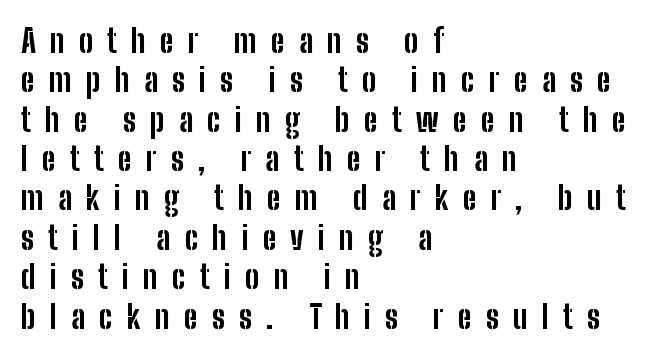
The image shows 32 px bold, condensed sans-serif type, upright; set left-aligned, line spacing 1.23x, unusually wide letter spacing (+0.44 em), not underlined; low stroke contrast and a medium x-height.
